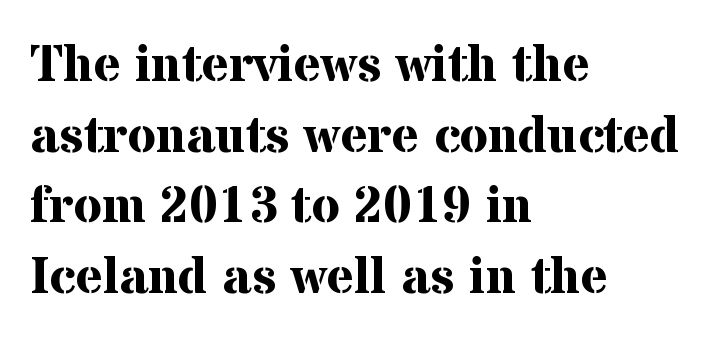
A typesetter would label this face a serif. Successive baselines arrive at the customary interval. The space directly below the letters is spotless. Words appear dense and cohesive because spacing is normal. A typesetter would mark this as roman, not italic. Heavy-handed strokes throughout: this text is bold.
